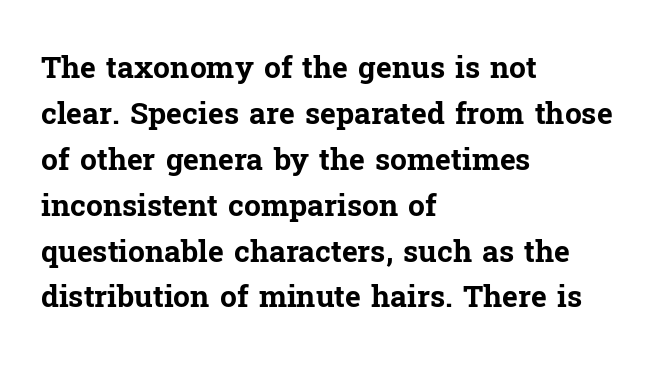
The image shows 30 px bold serif type, upright; set left-aligned, normal line spacing (1.53x), normal letter spacing, not underlined; low stroke contrast and a medium x-height.
